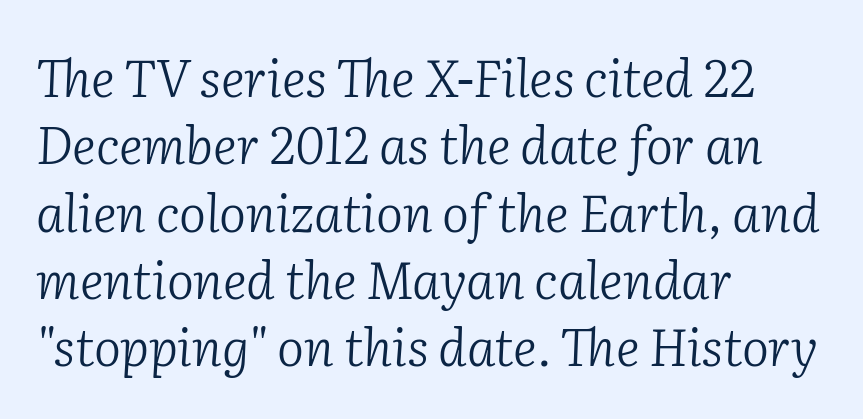
Q: Is the text bold? A: No.
Q: Is the text italic (slanted)? A: Yes, it leans right by about 2 degrees.
Q: Is the typeface a serif or a sans-serif typeface? A: Serif.
Q: Is the text underlined? A: No.
Q: How is the paragraph aligned? A: Left-aligned.
Q: Is the spacing between letters normal or unusually wide? A: Normal.
Q: Is the spacing between lines tight, normal or loose? A: Normal.
Q: Width (condensed, normal, or wide)? A: Normal.
Q: Stroke contrast? A: Low.
Q: x-height? A: Medium.
Q: Monospaced? A: No.
